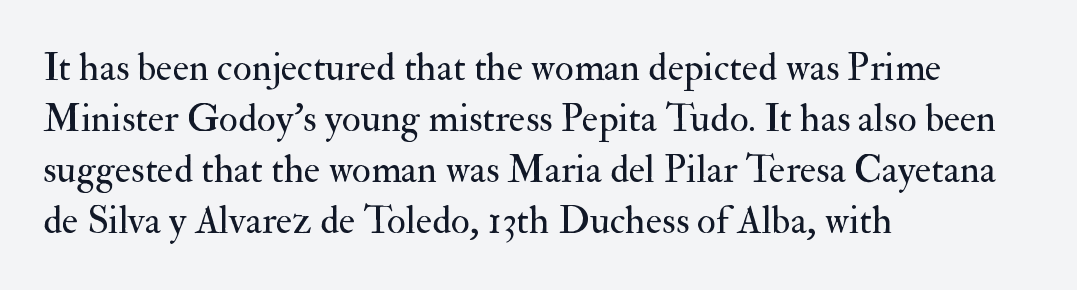
{"serif": "yes", "italic": "no", "bold": "no", "weight": "regular", "width": "normal", "stroke_contrast": "medium", "x_height": "small", "monospaced": "no", "underline": "no", "align": "left", "line_spacing": "normal", "line_spacing_ratio": 1.31, "letter_spacing": "normal", "letter_spacing_em": 0.0, "glyph_px": 39}
